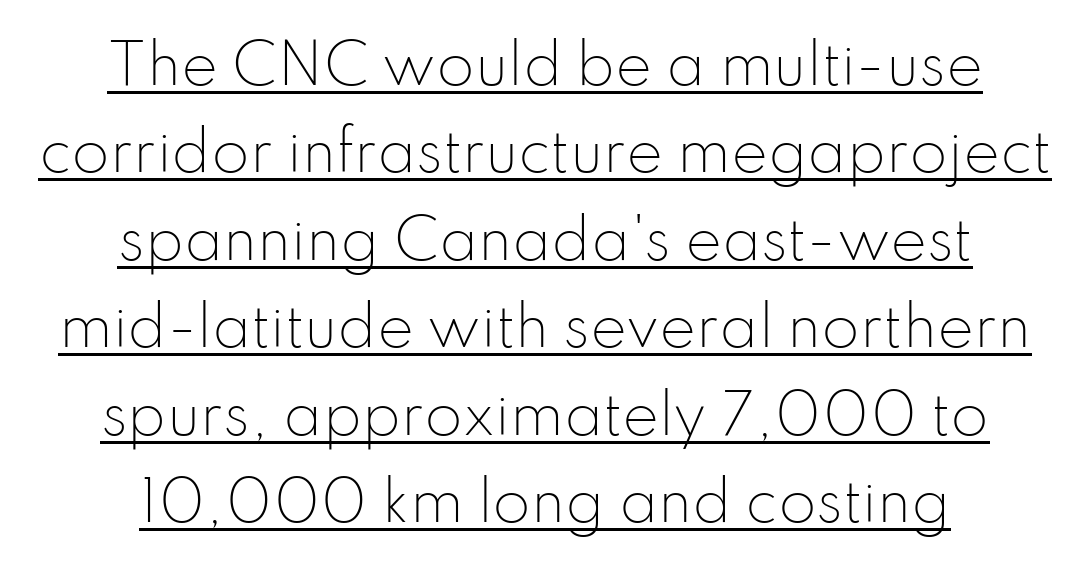
The image shows 55 px light sans-serif type, upright; set centered, normal line spacing (1.59x), normal letter spacing, underlined; low stroke contrast and a small x-height.
